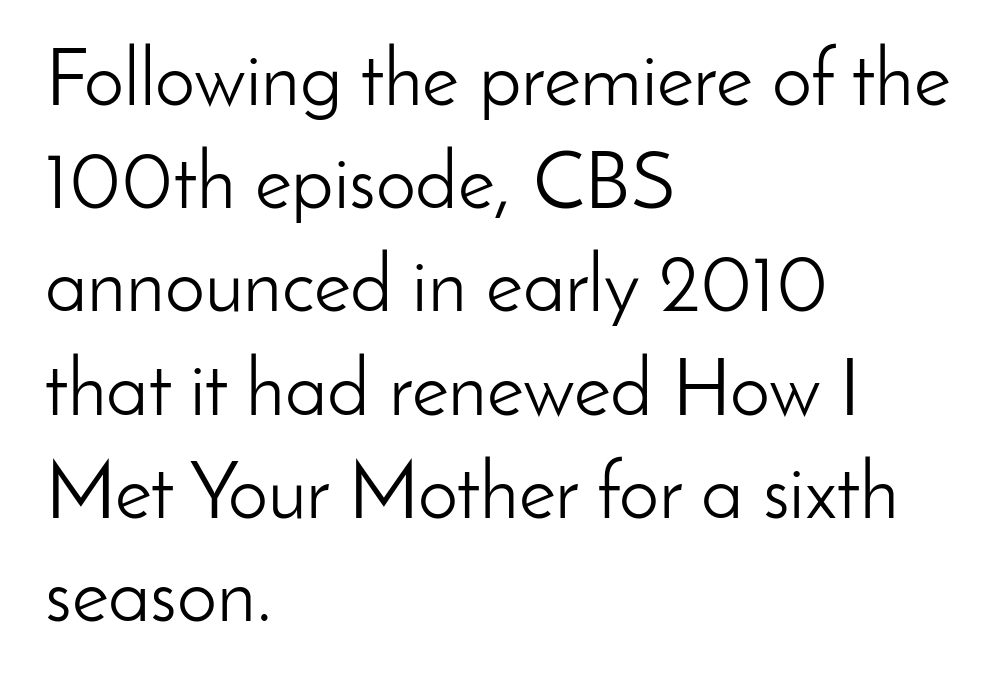
Compared with typical body copy, the letter spacing here is the same. No italicization has been applied; the sample stays upright. Does the type have serifs? No, each stem ends abruptly. Every row of glyphs begins at an identical x-position on the left.
